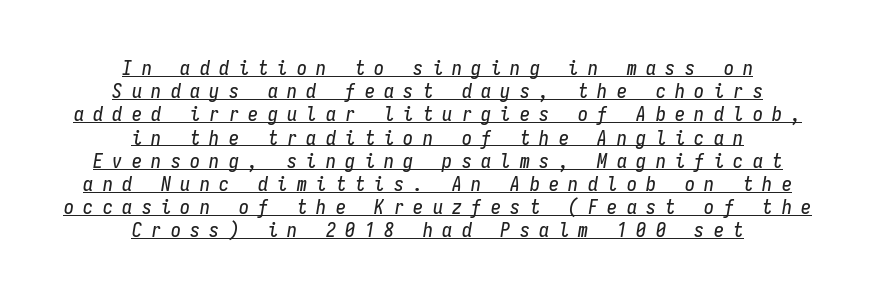
The image shows 20 px text type, italic (leaning right); set centered, line spacing 1.16x, unusually wide letter spacing (+0.47 em), underlined.
